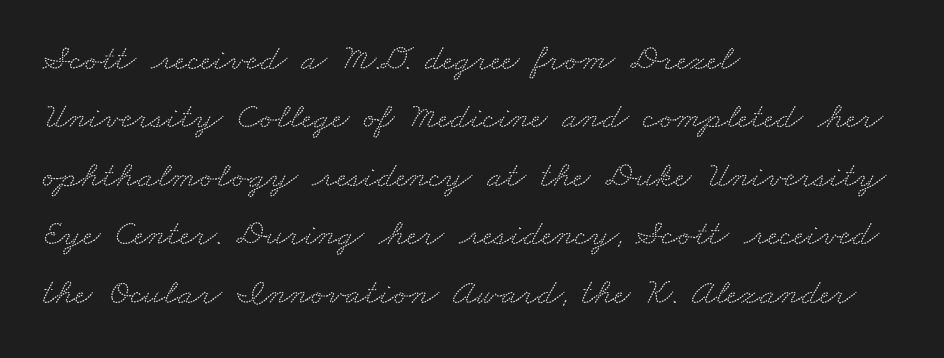
Q: Is the typeface a serif or a sans-serif typeface? A: Serif.
Q: Is the text underlined? A: No.
Q: How is the paragraph aligned? A: Left-aligned.
Q: Is the spacing between letters normal or unusually wide? A: Normal.
Q: Is the spacing between lines tight, normal or loose? A: Normal.
Q: Width (condensed, normal, or wide)? A: Wide.
Q: Stroke contrast? A: Low.
Q: x-height? A: Small.
Q: Monospaced? A: No.
